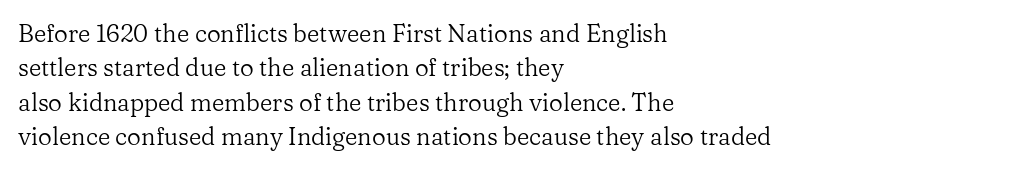
Vertical stems look standard width or narrower in stroke. Default kerning and tracking; the words read as compact shapes. These lines are set flush left with a ragged right edge. The baseline area is clear.
